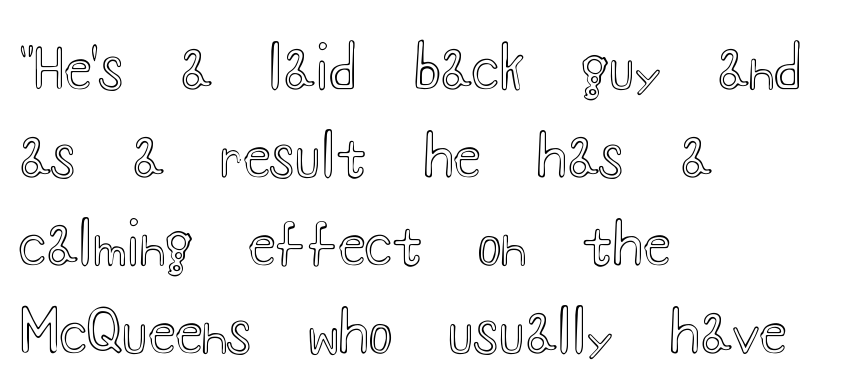
Q: Is the text italic (slanted)? A: No, it is upright.
Q: Is the text underlined? A: No.
Q: How is the paragraph aligned? A: Left-aligned.
Q: Is the spacing between letters normal or unusually wide? A: Normal.
Q: Is the spacing between lines tight, normal or loose? A: Normal.
Q: Width (condensed, normal, or wide)? A: Wide.
Q: x-height? A: Small.
Q: Monospaced? A: No.
